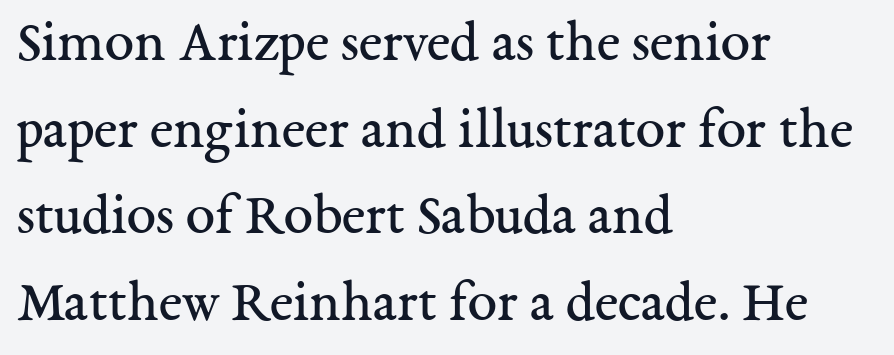
Q: Is the text bold? A: No.
Q: Is the text italic (slanted)? A: No, it is upright.
Q: Is the typeface a serif or a sans-serif typeface? A: Serif.
Q: Is the text underlined? A: No.
Q: How is the paragraph aligned? A: Left-aligned.
Q: Is the spacing between letters normal or unusually wide? A: Normal.
Q: Is the spacing between lines tight, normal or loose? A: Normal.
Q: Width (condensed, normal, or wide)? A: Normal.
Q: Stroke contrast? A: Medium.
Q: x-height? A: Medium.
Q: Monospaced? A: No.
